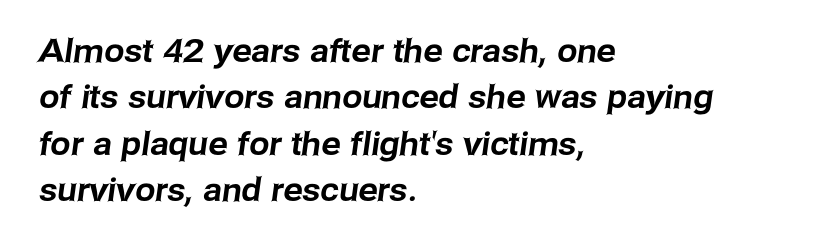
The image shows 32 px sans-serif type; set left-aligned, normal line spacing (1.45x), normal letter spacing, not underlined; low stroke contrast and a medium x-height.
